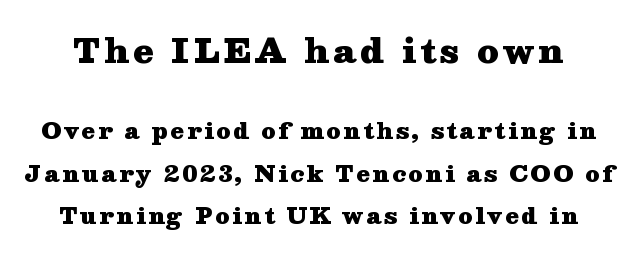
Q: Is the text bold? A: Yes.
Q: Is the text italic (slanted)? A: No, it is upright.
Q: Is the typeface a serif or a sans-serif typeface? A: Serif.
Q: Is the text underlined? A: No.
Q: Is the spacing between lines tight, normal or loose? A: Loose.
Q: Which block of text is set in a larger size, the first (top) or the second (bottom)? A: The first (top) one.
Q: Width (condensed, normal, or wide)? A: Wide.
Q: Stroke contrast? A: Medium.
Q: x-height? A: Medium.
Q: Monospaced? A: No.
